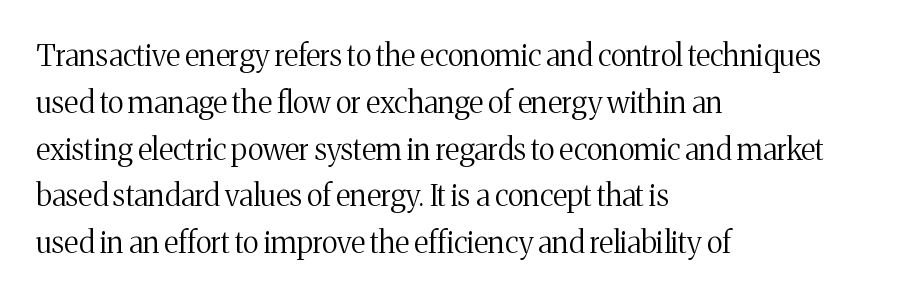
{"serif": "yes", "italic": "no", "bold": "no", "weight": "regular", "width": "normal", "stroke_contrast": "medium", "x_height": "medium", "monospaced": "no", "underline": "no", "align": "left", "line_spacing": "normal", "line_spacing_ratio": 1.56, "letter_spacing": "normal", "letter_spacing_em": 0.0, "glyph_px": 30}
